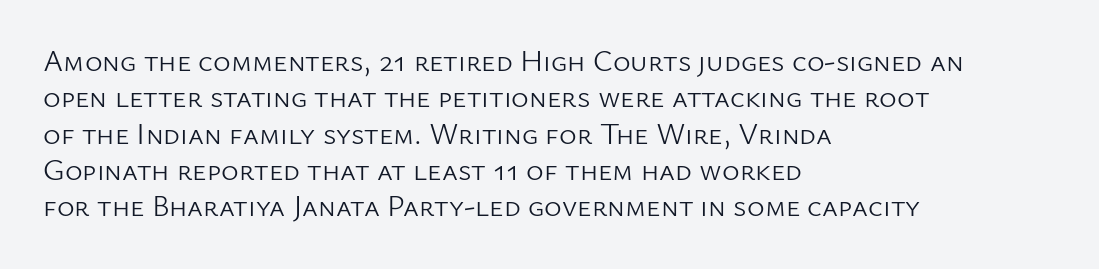
Q: Is the text bold? A: No.
Q: Is the text italic (slanted)? A: No, it is upright.
Q: Is the typeface a serif or a sans-serif typeface? A: Sans-serif.
Q: Is the text underlined? A: No.
Q: How is the paragraph aligned? A: Left-aligned.
Q: Is the spacing between letters normal or unusually wide? A: Normal.
Q: Width (condensed, normal, or wide)? A: Normal.
Q: Stroke contrast? A: Low.
Q: x-height? A: Medium.
Q: Monospaced? A: No.
